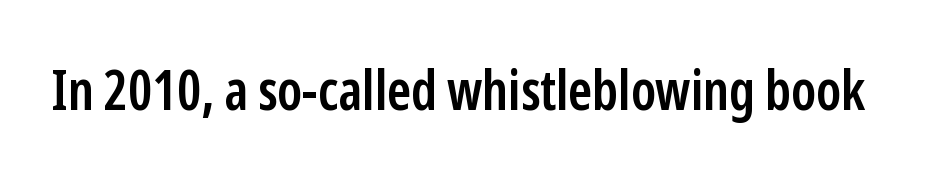
On the weight axis this lands at semibold, roughly 600. No italicization has been applied; the sample stays upright. The type family on display is of the sans-serif kind. The gap between lines stays unmarked. Character widths vary here, with narrow letters taking less room than wide ones. Compared with typical body copy, the letter spacing here is the same.
